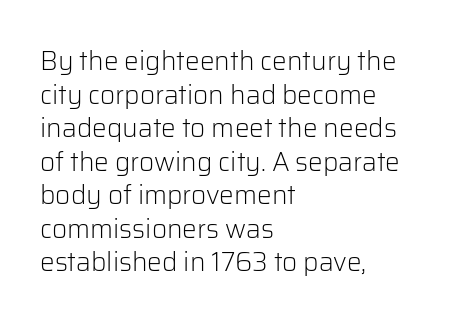
Q: Is the text bold? A: No.
Q: Is the text italic (slanted)? A: No, it is upright.
Q: Is the text underlined? A: No.
Q: How is the paragraph aligned? A: Left-aligned.
Q: Is the spacing between letters normal or unusually wide? A: Normal.
Q: Is the spacing between lines tight, normal or loose? A: Normal.
